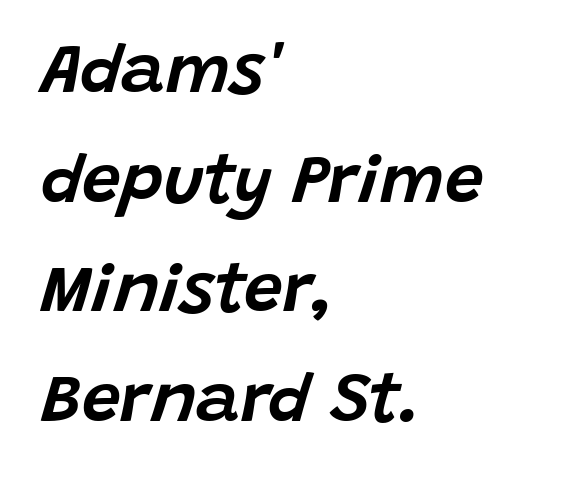
Underline: absent. A typesetter would mark this as italic. Teacher's note: observe the even left margin — that is flush-left alignment. Each letter keeps its own natural width here, so spacing adapts to shape.
